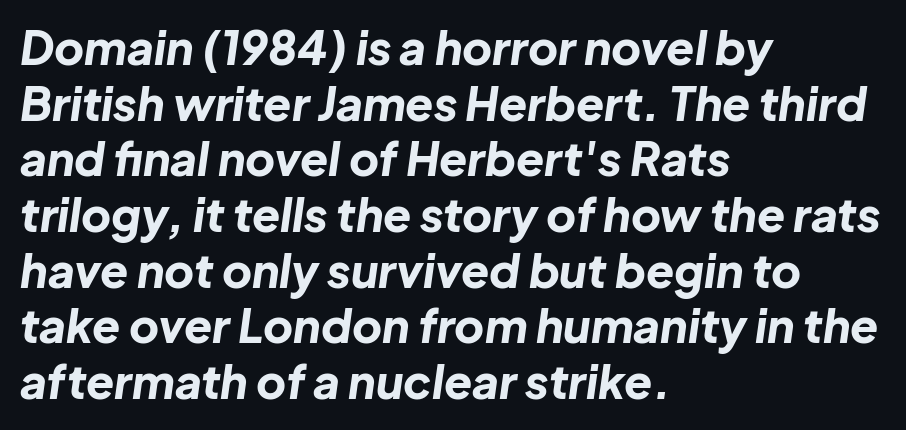
The image shows 46 px bold type, italic (leaning right); set left-aligned, line spacing 1.21x, normal letter spacing, not underlined; low stroke contrast and a medium x-height.
